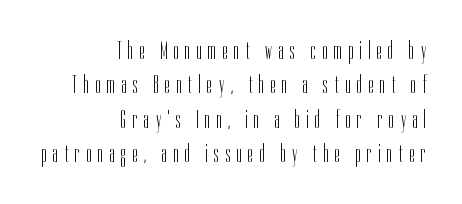
The image shows 26 px text type, upright; set right-aligned, normal line spacing (1.32x), unusually wide letter spacing (+0.25 em), not underlined.
